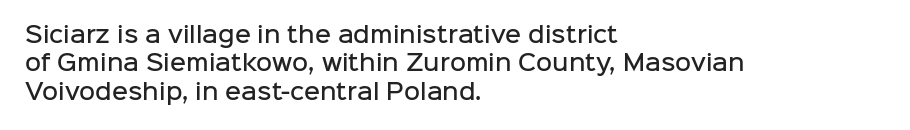
The image shows 22 px text type, upright; set left-aligned, normal line spacing (1.29x), normal letter spacing, not underlined.
